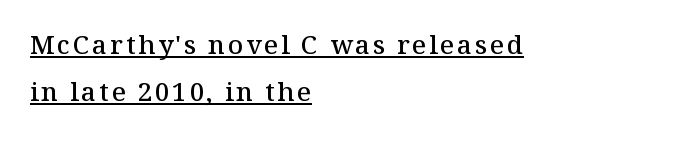
The image shows 26 px text type, upright; set left-aligned, line spacing 1.81x, underlined.
